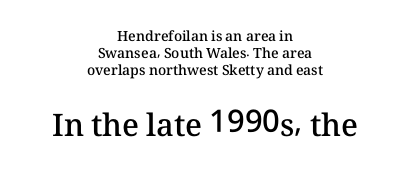
The image shows 31 px semibold type, upright; set centered, line spacing 1.22x, normal letter spacing, not underlined; the second (bottom) block is 2.21x larger; medium stroke contrast and a medium x-height.
